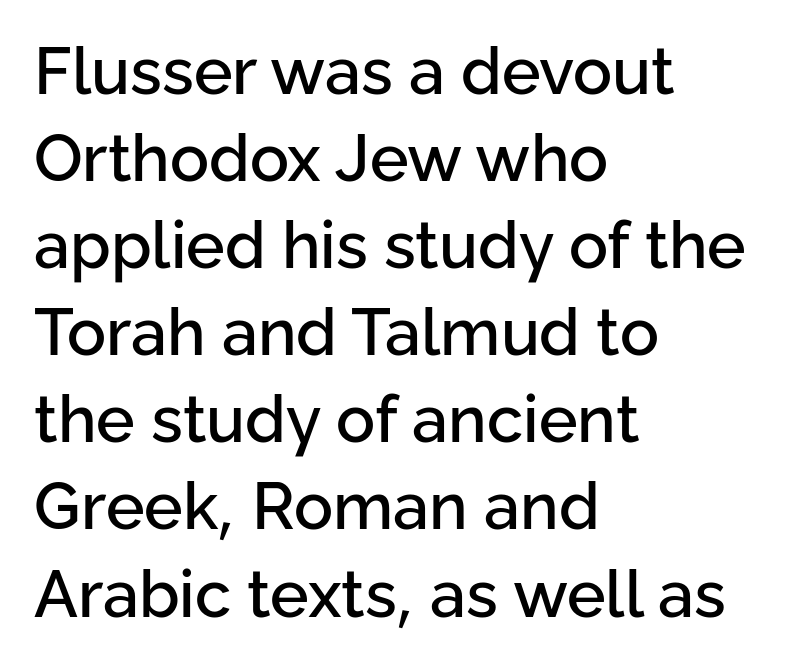
{"serif": "no", "italic": "no", "width": "normal", "stroke_contrast": "low", "x_height": "medium", "monospaced": "no", "underline": "no", "align": "left", "line_spacing": "normal", "line_spacing_ratio": 1.34, "letter_spacing": "normal", "letter_spacing_em": 0.0, "glyph_px": 65}
